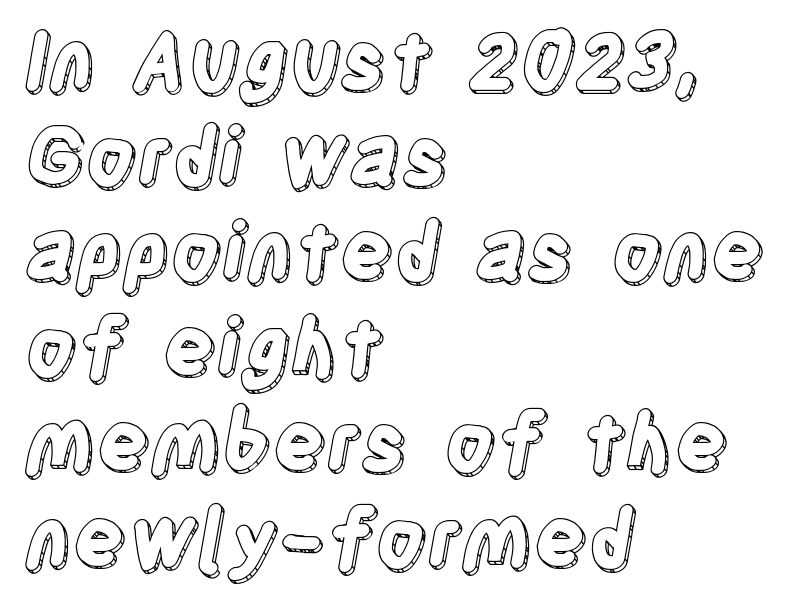
Do the characters align in a grid? No, the font is proportional. Layout note: lines flush left. No word sits above an underline. These lines keep a tight, regular rhythm from letter to letter.
